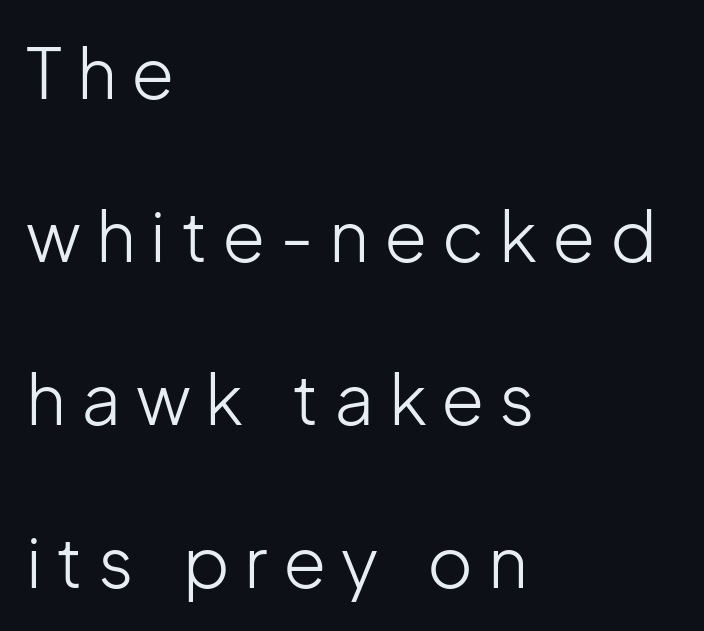
The image shows 70 px light sans-serif type, upright; set left-aligned, loose line spacing (2.33x), unusually wide letter spacing (+0.21 em), not underlined; low stroke contrast and a medium x-height.
